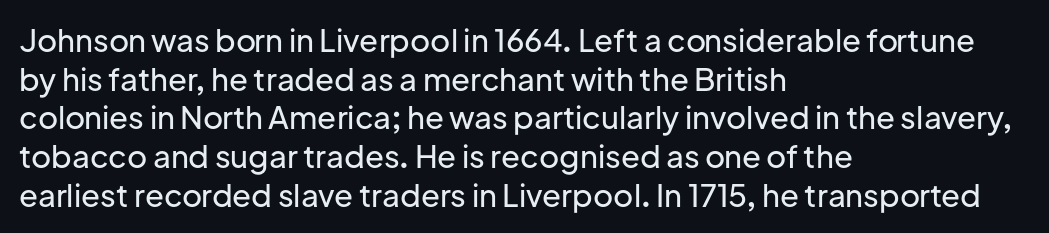
{"serif": "no", "italic": "no", "width": "normal", "stroke_contrast": "low", "x_height": "medium", "monospaced": "no", "underline": "no", "align": "left", "line_spacing": "normal", "line_spacing_ratio": 1.25, "letter_spacing": "normal", "letter_spacing_em": 0.0, "glyph_px": 31}
